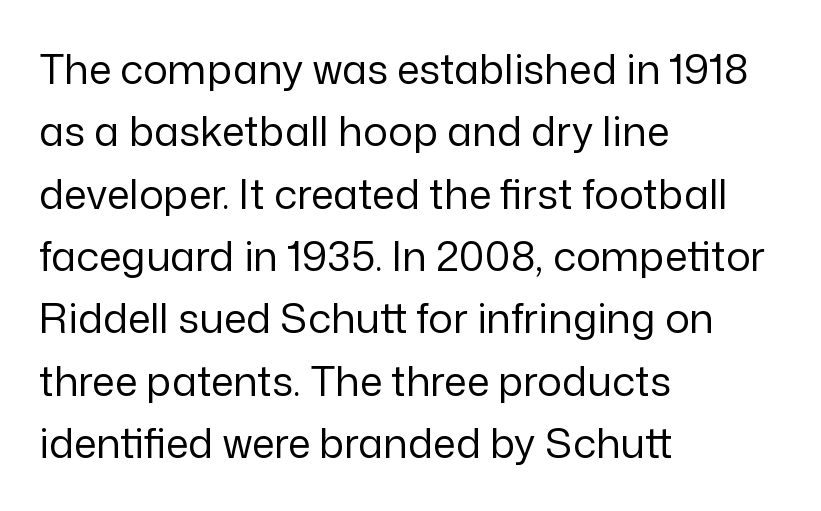
Q: Is the text bold? A: No.
Q: Is the text italic (slanted)? A: No, it is upright.
Q: Is the typeface a serif or a sans-serif typeface? A: Sans-serif.
Q: Is the text underlined? A: No.
Q: How is the paragraph aligned? A: Left-aligned.
Q: Is the spacing between letters normal or unusually wide? A: Normal.
Q: Is the spacing between lines tight, normal or loose? A: Normal.
Q: Width (condensed, normal, or wide)? A: Normal.
Q: Stroke contrast? A: Low.
Q: x-height? A: Medium.
Q: Monospaced? A: No.
